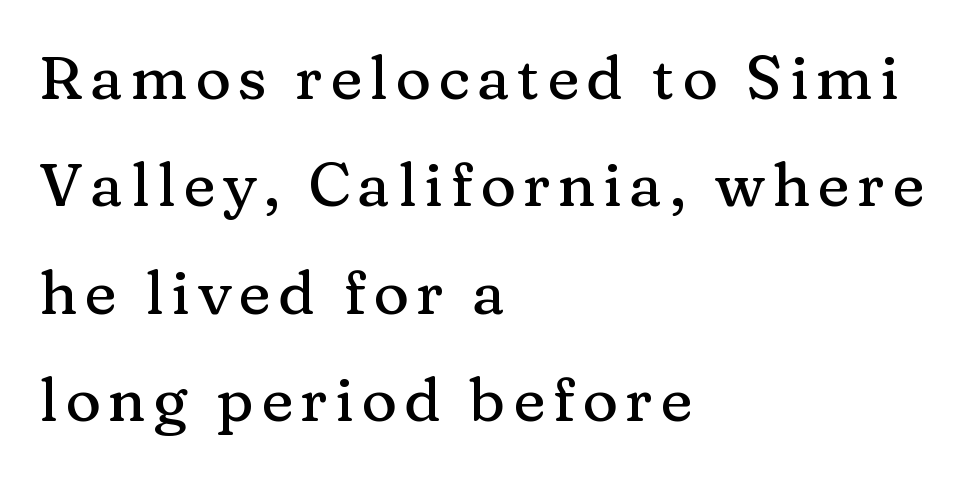
Q: Is the text italic (slanted)? A: No, it is upright.
Q: Is the typeface a serif or a sans-serif typeface? A: Serif.
Q: Is the text underlined? A: No.
Q: How is the paragraph aligned? A: Left-aligned.
Q: Width (condensed, normal, or wide)? A: Normal.
Q: Stroke contrast? A: Medium.
Q: x-height? A: Medium.
Q: Monospaced? A: No.
